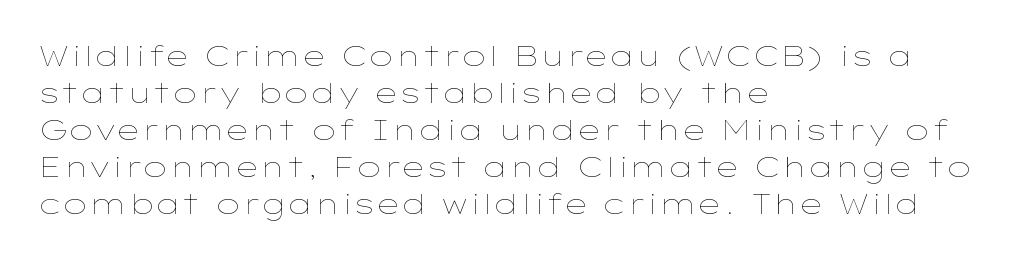
{"italic": "no", "bold": "no", "weight": "thin", "width": "wide", "stroke_contrast": "low", "x_height": "medium", "monospaced": "no", "underline": "no", "align": "left", "line_spacing": "normal", "line_spacing_ratio": 1.32, "letter_spacing": "normal", "letter_spacing_em": 0.0, "glyph_px": 28}
